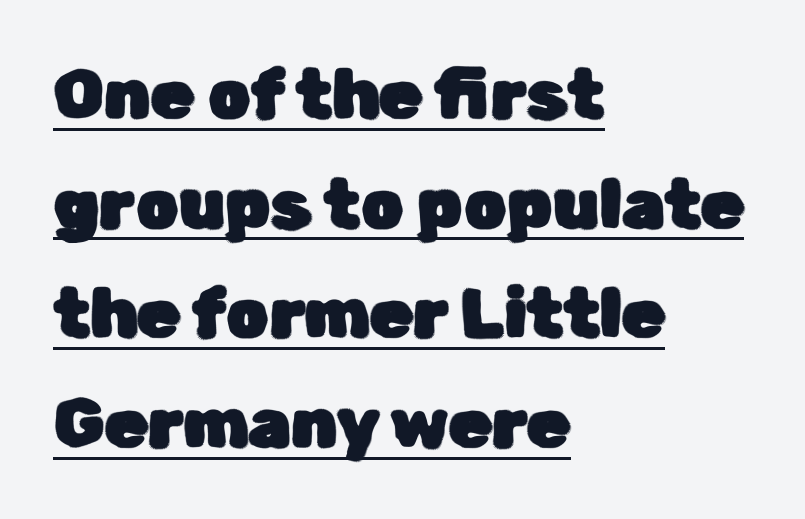
The image shows 69 px sans-serif type, upright; set left-aligned, normal line spacing (1.59x), normal letter spacing, underlined; low stroke contrast and a medium x-height.
